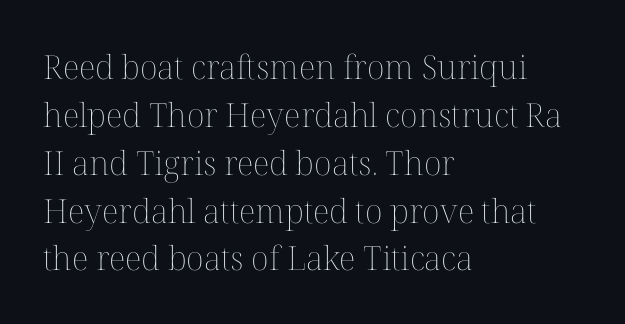
Q: Is the text bold? A: No.
Q: Is the text italic (slanted)? A: No, it is upright.
Q: Is the text underlined? A: No.
Q: How is the paragraph aligned? A: Left-aligned.
Q: Is the spacing between letters normal or unusually wide? A: Normal.
Q: Is the spacing between lines tight, normal or loose? A: Normal.
Q: Width (condensed, normal, or wide)? A: Normal.
Q: Stroke contrast? A: Medium.
Q: x-height? A: Medium.
Q: Monospaced? A: No.
